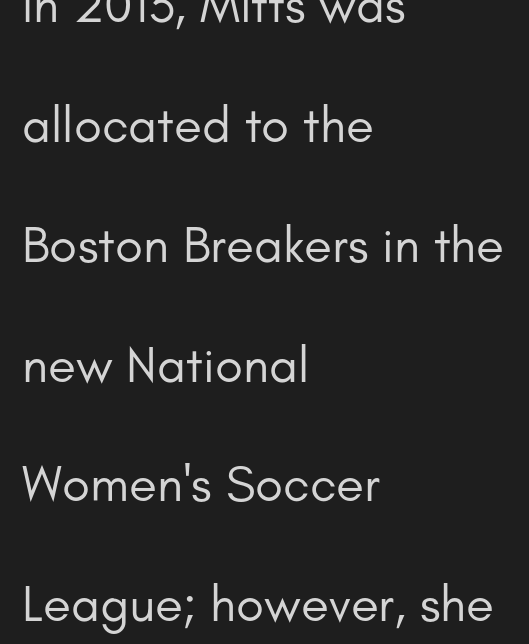
The image shows 51 px regular-weight sans-serif type, upright; set left-aligned, loose line spacing (2.35x), normal letter spacing, not underlined; low stroke contrast and a small x-height.
